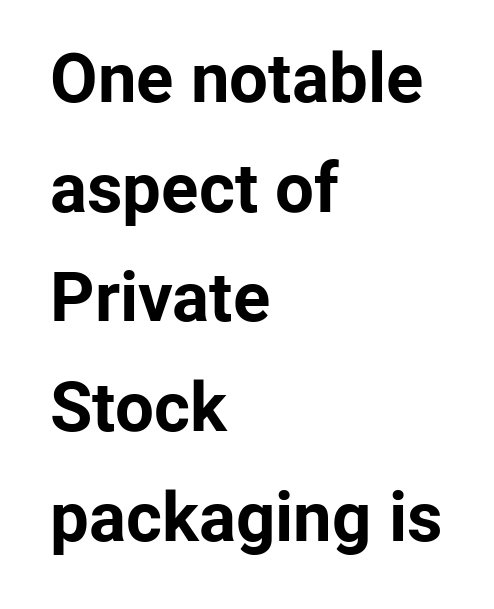
The image shows 69 px bold sans-serif type, upright; set left-aligned, normal line spacing (1.59x), normal letter spacing, not underlined; low stroke contrast and a medium x-height.
